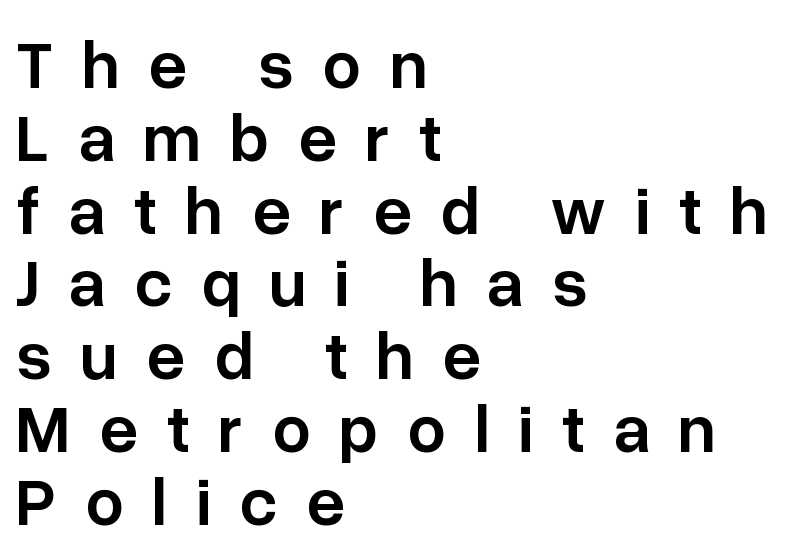
Q: Is the text bold? A: Semi-bold.
Q: Is the text italic (slanted)? A: No, it is upright.
Q: Is the typeface a serif or a sans-serif typeface? A: Sans-serif.
Q: Is the text underlined? A: No.
Q: How is the paragraph aligned? A: Left-aligned.
Q: Is the spacing between letters normal or unusually wide? A: Unusually wide.
Q: Is the spacing between lines tight, normal or loose? A: Tight.
Q: Width (condensed, normal, or wide)? A: Normal.
Q: Stroke contrast? A: Low.
Q: x-height? A: Medium.
Q: Monospaced? A: No.
